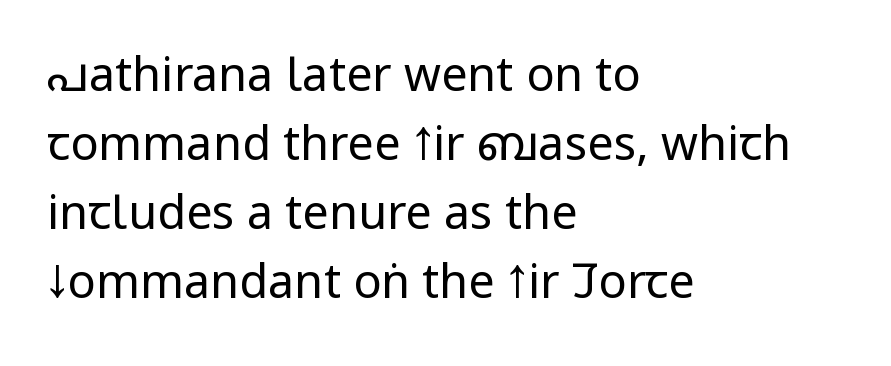
{"serif": "no", "italic": "no", "bold": "no", "weight": "regular", "width": "condensed", "stroke_contrast": "low", "x_height": "large", "monospaced": "no", "underline": "no", "align": "left", "line_spacing": "normal", "line_spacing_ratio": 1.47, "letter_spacing": "normal", "letter_spacing_em": 0.0, "glyph_px": 47}
